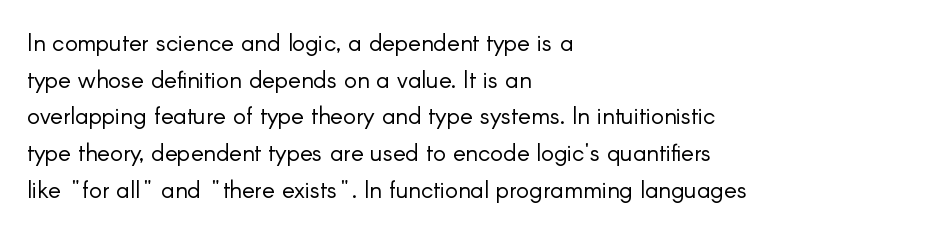
Q: Is the text bold? A: No.
Q: Is the text italic (slanted)? A: No, it is upright.
Q: Is the text underlined? A: No.
Q: How is the paragraph aligned? A: Left-aligned.
Q: Is the spacing between letters normal or unusually wide? A: Normal.
Q: Is the spacing between lines tight, normal or loose? A: Normal.
